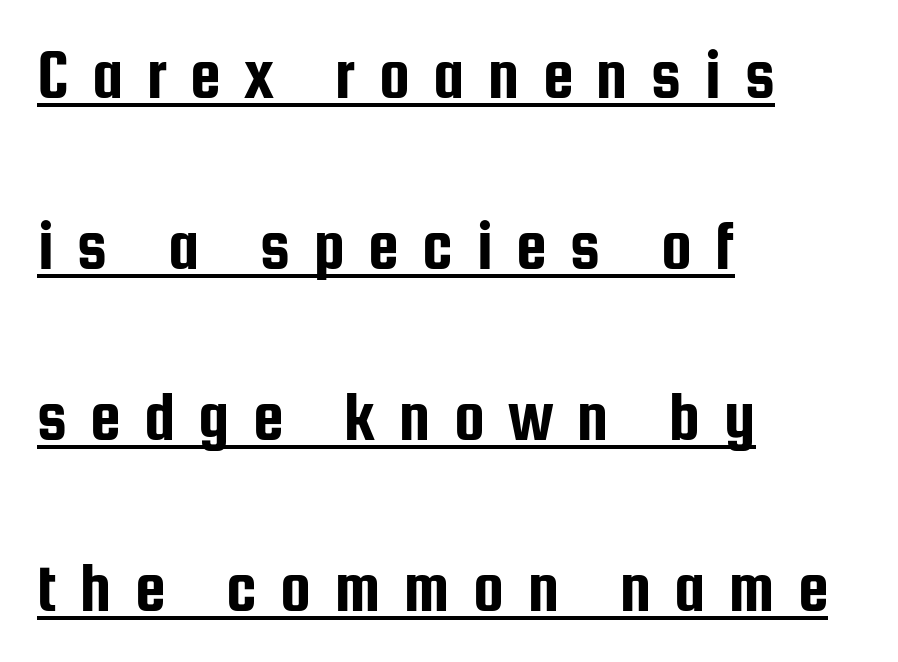
{"serif": "no", "italic": "no", "width": "condensed", "stroke_contrast": "low", "x_height": "medium", "monospaced": "no", "underline": "yes", "align": "left", "line_spacing": "loose", "line_spacing_ratio": 2.48, "letter_spacing": "wide", "letter_spacing_em": 0.34, "glyph_px": 69}
